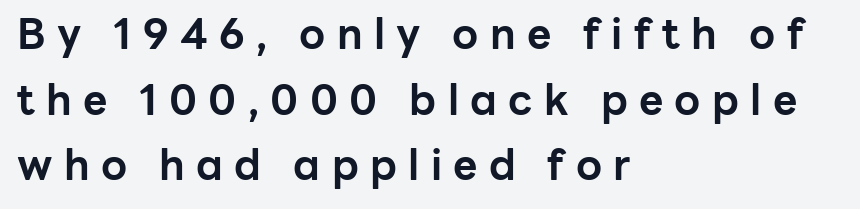
Q: Is the text bold? A: Yes.
Q: Is the text italic (slanted)? A: No, it is upright.
Q: Is the typeface a serif or a sans-serif typeface? A: Sans-serif.
Q: Is the text underlined? A: No.
Q: How is the paragraph aligned? A: Left-aligned.
Q: Is the spacing between letters normal or unusually wide? A: Unusually wide.
Q: Is the spacing between lines tight, normal or loose? A: Normal.
Q: Width (condensed, normal, or wide)? A: Normal.
Q: Stroke contrast? A: Low.
Q: x-height? A: Medium.
Q: Monospaced? A: No.
